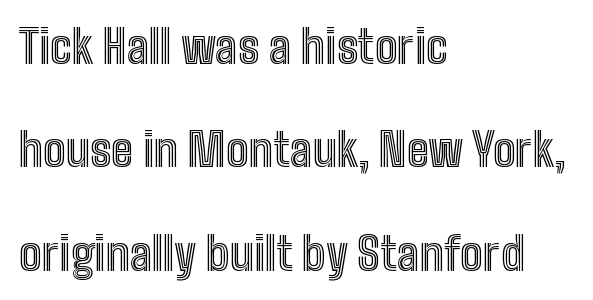
Q: Is the text italic (slanted)? A: No, it is upright.
Q: Is the text underlined? A: No.
Q: How is the paragraph aligned? A: Left-aligned.
Q: Is the spacing between letters normal or unusually wide? A: Normal.
Q: Is the spacing between lines tight, normal or loose? A: Loose.
Q: Width (condensed, normal, or wide)? A: Condensed.
Q: x-height? A: Medium.
Q: Monospaced? A: No.
